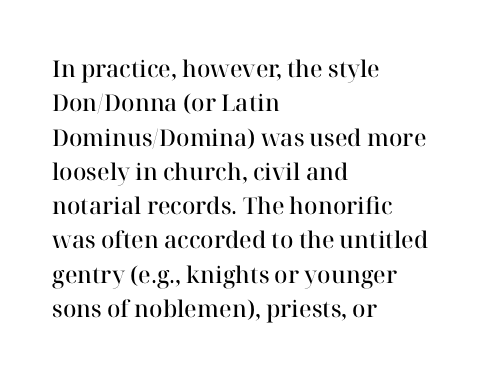
The setting favours the left margin, as ordinary paragraphs usually do. Words float on clear page, feet unadorned. If you measured baseline to baseline, you'd find a middling distance. These words are printed semibold, heavier than regular yet not bold. Does the lettering tilt? It doesn't — this is upright.
